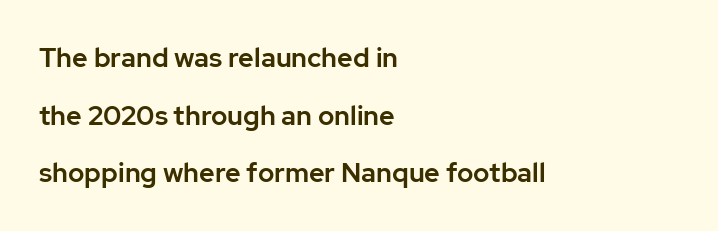
{"italic": "no", "underline": "no", "align": "left", "line_spacing": "loose", "line_spacing_ratio": 2.13, "letter_spacing": "normal", "letter_spacing_em": 0.0, "glyph_px": 27}
